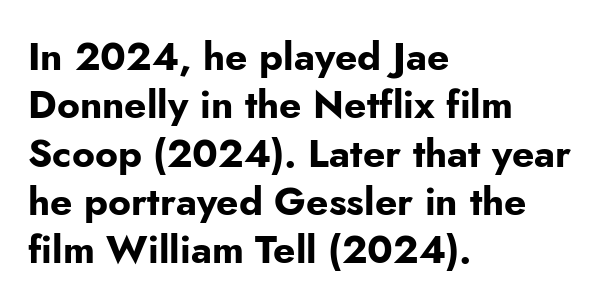
{"serif": "no", "italic": "no", "bold": "yes", "weight": "bold", "width": "normal", "stroke_contrast": "low", "x_height": "small", "monospaced": "no", "underline": "no", "align": "left", "line_spacing_ratio": 1.24, "letter_spacing": "normal", "letter_spacing_em": 0.0, "glyph_px": 39}
